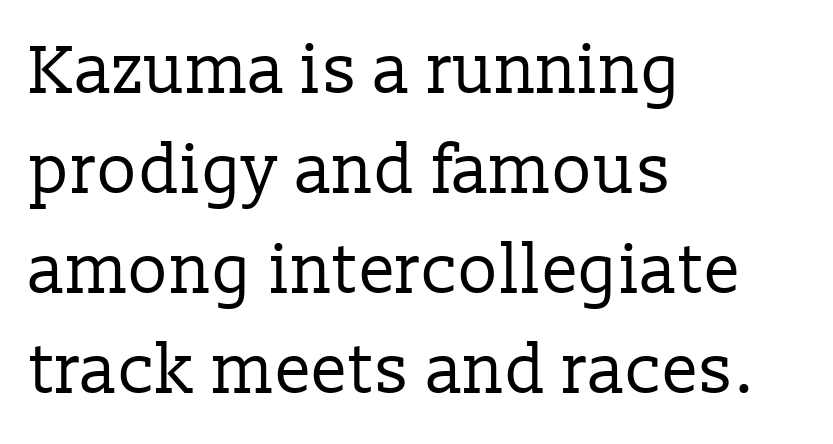
{"serif": "yes", "italic": "no", "bold": "no", "weight": "regular", "width": "normal", "stroke_contrast": "low", "x_height": "medium", "monospaced": "no", "underline": "no", "align": "left", "line_spacing": "normal", "line_spacing_ratio": 1.47, "letter_spacing": "normal", "letter_spacing_em": 0.0, "glyph_px": 68}
